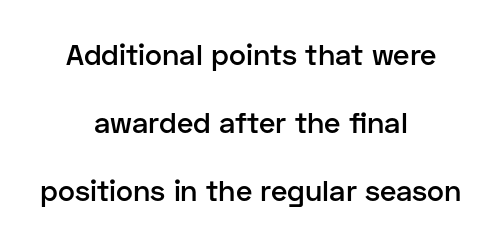
Q: Is the text bold? A: Semi-bold.
Q: Is the text italic (slanted)? A: No, it is upright.
Q: Is the typeface a serif or a sans-serif typeface? A: Sans-serif.
Q: Is the text underlined? A: No.
Q: How is the paragraph aligned? A: Centered.
Q: Is the spacing between letters normal or unusually wide? A: Normal.
Q: Is the spacing between lines tight, normal or loose? A: Loose.
Q: Width (condensed, normal, or wide)? A: Normal.
Q: Stroke contrast? A: Low.
Q: x-height? A: Medium.
Q: Monospaced? A: No.
